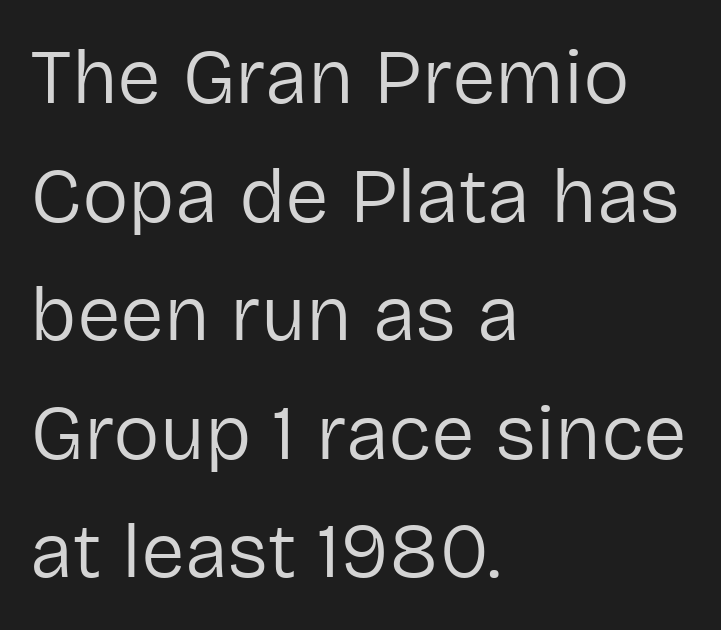
Here the designer chose a conventional face with non-uniform glyph widths. What stands out about the letter spacing? Nothing — it is the standard amount. The letters stand straight up with perfectly vertical stems. Check under the words: just untouched page. Honestly, the row spacing looks completely unremarkable. Heft: none added — not bold.
